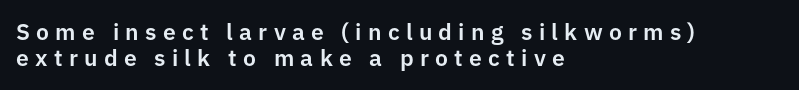
Q: Is the text italic (slanted)? A: No, it is upright.
Q: Is the text underlined? A: No.
Q: How is the paragraph aligned? A: Left-aligned.
Q: Is the spacing between letters normal or unusually wide? A: Unusually wide.
Q: Is the spacing between lines tight, normal or loose? A: Tight.
